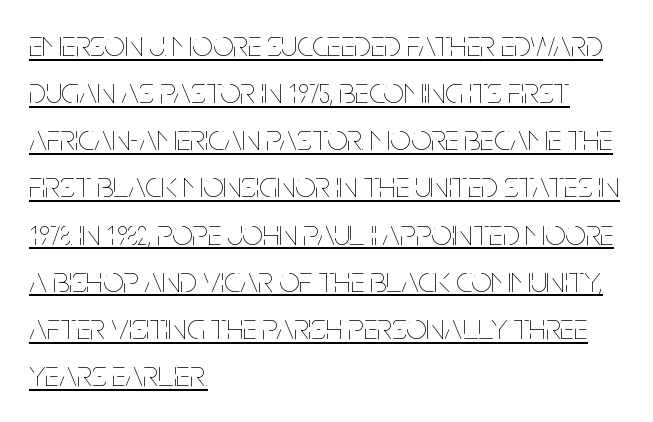
The image shows 36 px thin, condensed type, upright; set left-aligned, normal line spacing (1.31x), normal letter spacing, underlined; low stroke contrast and a large x-height.
